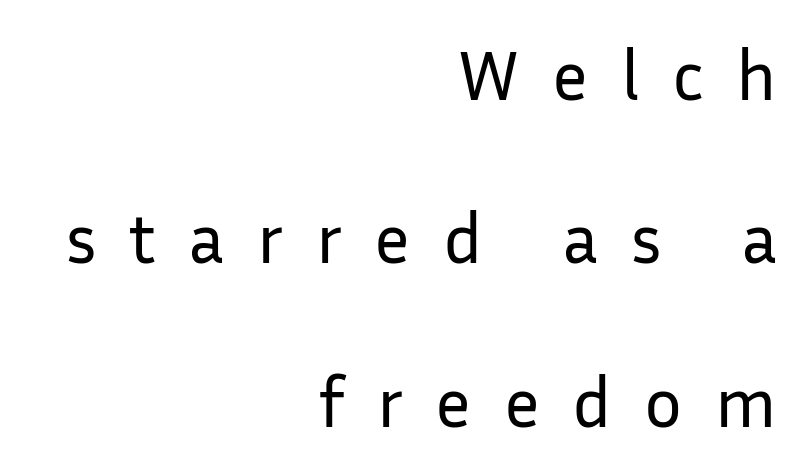
The image shows 71 px regular-weight sans-serif type, upright; set right-aligned, loose line spacing (2.3x), unusually wide letter spacing (+0.46 em), not underlined; low stroke contrast and a medium x-height.
